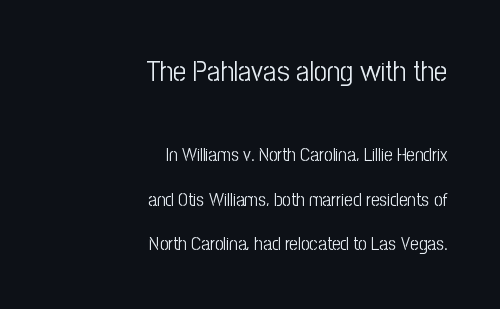
{"serif": "no", "italic": "no", "bold": "no", "weight": "light", "width": "condensed", "stroke_contrast": "low", "x_height": "medium", "monospaced": "no", "underline": "no", "align": "right", "line_spacing": "loose", "line_spacing_ratio": 2.32, "letter_spacing": "normal", "letter_spacing_em": 0.0, "larger_block": "first", "size_ratio": 1.53, "glyph_px": 29}
